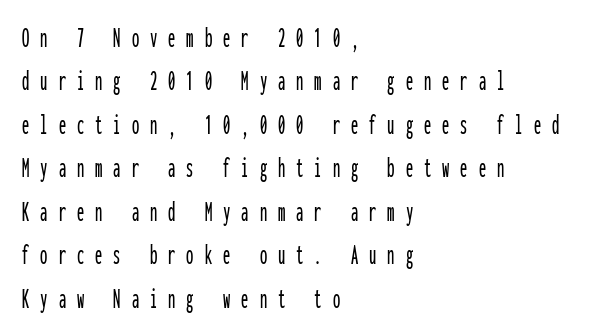
The image shows 29 px condensed sans-serif type, upright, monospaced; set left-aligned, normal line spacing (1.5x), unusually wide letter spacing (+0.38 em), not underlined; low stroke contrast and a medium x-height.
